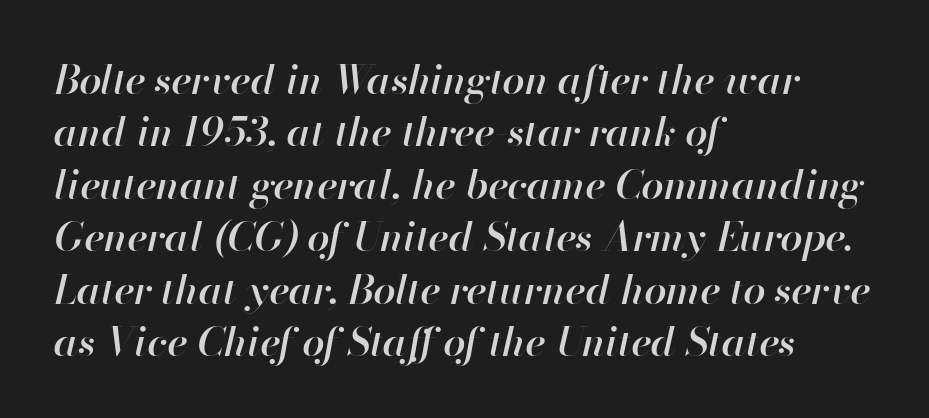
The image shows 40 px semibold type, italic (leaning right); set left-aligned, normal line spacing (1.31x), normal letter spacing, not underlined; high stroke contrast and a small x-height.
